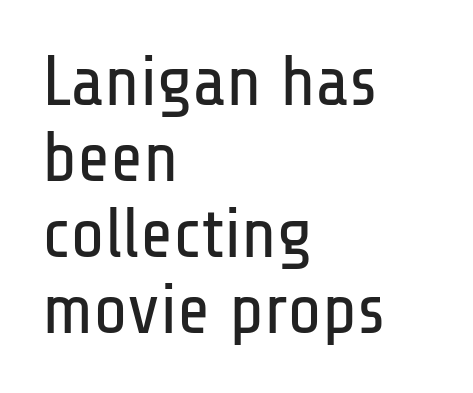
The rendering uses a small line-height, squeezing the rows. Notice how the stems are strictly vertical — no italics here. Beneath every word, the page is bare. Font category for this specimen: sans-serif.
